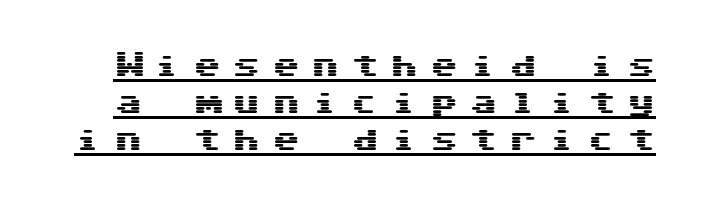
Q: Is the text italic (slanted)? A: No, it is upright.
Q: Is the typeface a serif or a sans-serif typeface? A: Sans-serif.
Q: Is the text underlined? A: Yes.
Q: Is the spacing between letters normal or unusually wide? A: Unusually wide.
Q: Is the spacing between lines tight, normal or loose? A: Normal.
Q: Width (condensed, normal, or wide)? A: Wide.
Q: Stroke contrast? A: Medium.
Q: x-height? A: Medium.
